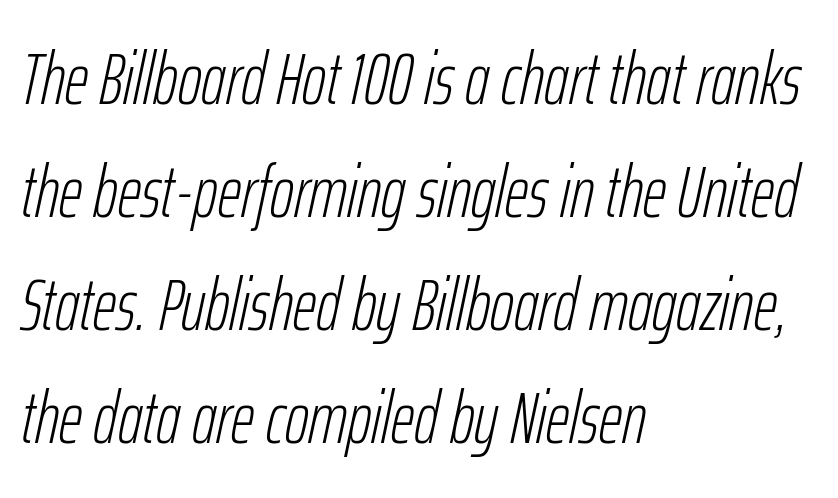
Spacing between characters is what you'd get straight out of the box. This sample has the flowing, uneven cadence of proportional lettering. The rendering uses a moderate line-height, typical for paragraphs. The rendering applies a slant to the glyphs. Plain, unruled lines of type. The text block is weighted toward the left margin, trailing off unevenly rightward.
